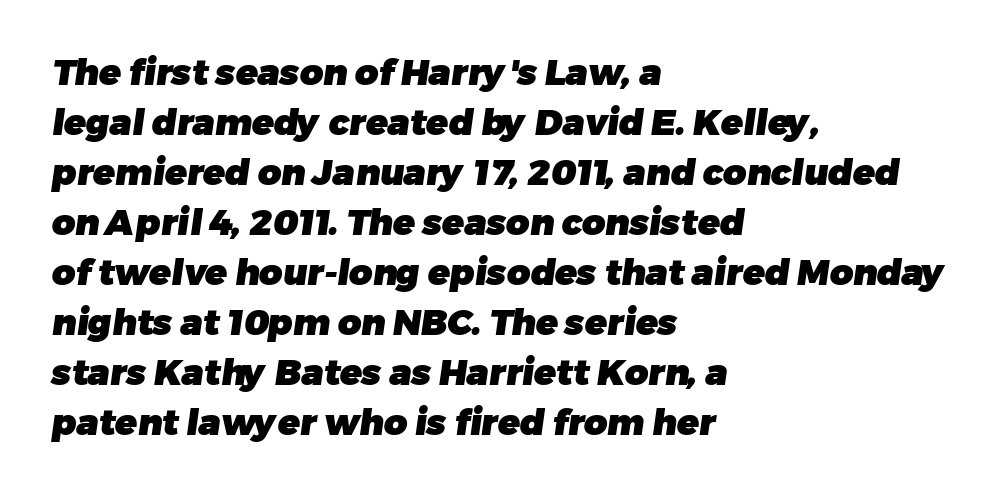
The image shows 36 px heavy sans-serif type; set left-aligned, normal line spacing (1.39x), normal letter spacing, not underlined; low stroke contrast and a medium x-height.
